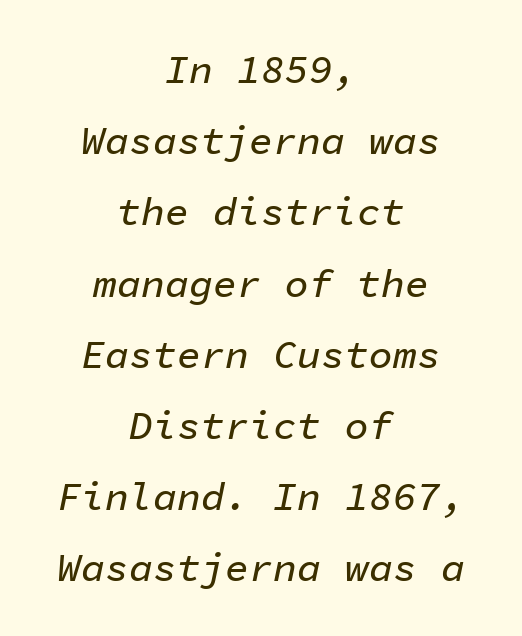
{"italic": "yes", "lean": "right", "slant_degrees": 11, "width": "normal", "stroke_contrast": "low", "x_height": "medium", "monospaced": "yes", "underline": "no", "align": "center", "line_spacing_ratio": 1.78, "letter_spacing": "normal", "letter_spacing_em": 0.0, "glyph_px": 40}
